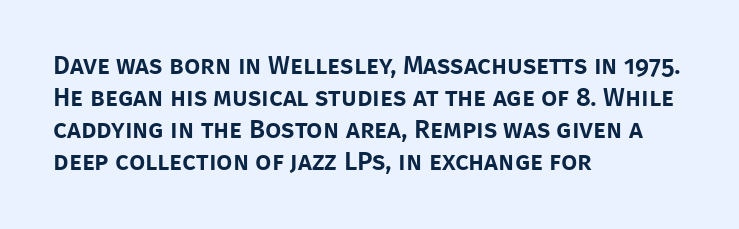
The image shows 26 px text type, upright; set left-aligned, line spacing 1.23x, normal letter spacing, not underlined.
